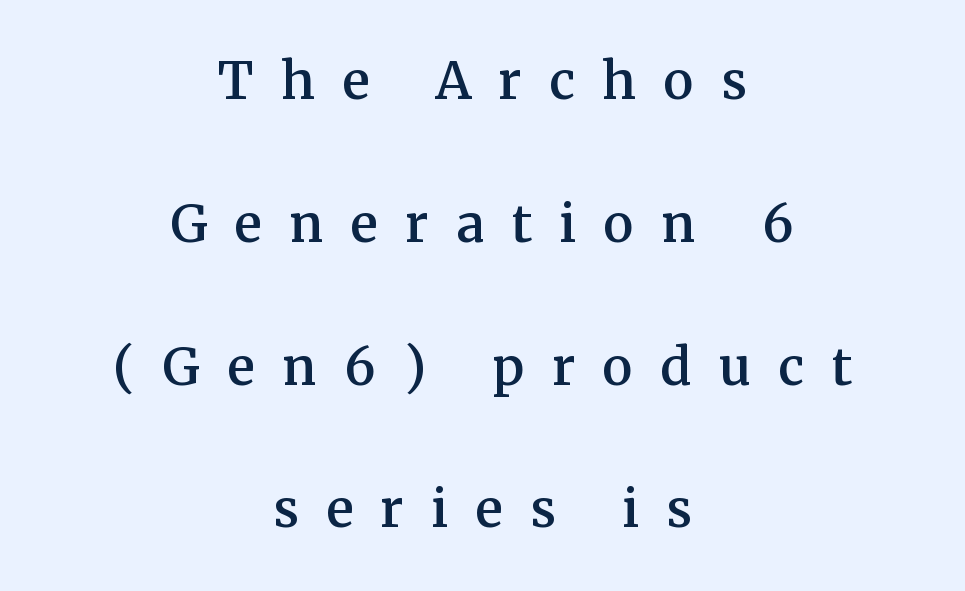
Q: Is the text italic (slanted)? A: No, it is upright.
Q: Is the typeface a serif or a sans-serif typeface? A: Serif.
Q: Is the text underlined? A: No.
Q: How is the paragraph aligned? A: Centered.
Q: Is the spacing between letters normal or unusually wide? A: Unusually wide.
Q: Is the spacing between lines tight, normal or loose? A: Loose.
Q: Width (condensed, normal, or wide)? A: Normal.
Q: Stroke contrast? A: Medium.
Q: x-height? A: Medium.
Q: Monospaced? A: No.
